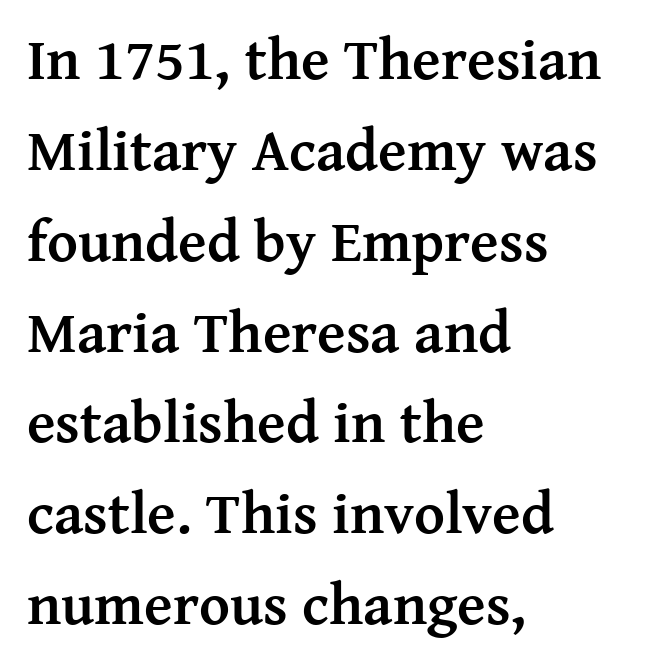
Little horizontal feet cap the strokes, marking this as serif type. Regarding leading, the lines here are spaced in the standard way. Looks like regular typesetting: each glyph gets only the width it needs. Standard letterfit; no display-style spreading of the glyphs.
